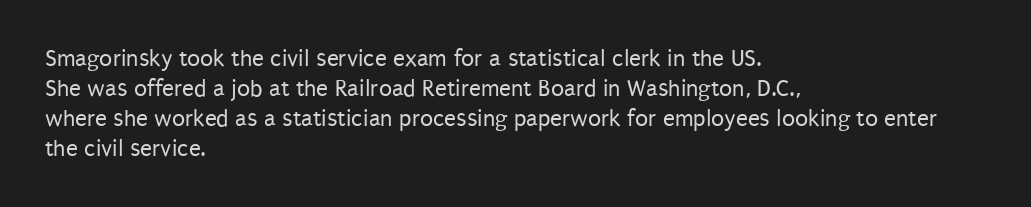
The image shows 24 px text type, upright; set left-aligned, normal line spacing (1.25x), normal letter spacing, not underlined.
